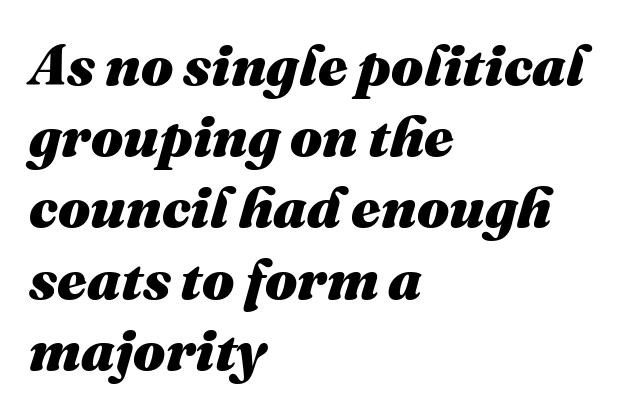
Q: Is the text bold? A: Yes.
Q: Is the text italic (slanted)? A: Yes, it leans right by about 16 degrees.
Q: Is the text underlined? A: No.
Q: How is the paragraph aligned? A: Left-aligned.
Q: Is the spacing between letters normal or unusually wide? A: Normal.
Q: Is the spacing between lines tight, normal or loose? A: Normal.
Q: Width (condensed, normal, or wide)? A: Normal.
Q: Stroke contrast? A: Medium.
Q: x-height? A: Medium.
Q: Monospaced? A: No.
